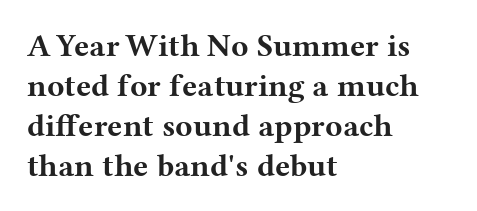
The image shows 32 px bold, wide serif type, upright; set left-aligned, normal line spacing (1.25x), normal letter spacing, not underlined; medium stroke contrast and a medium x-height.
